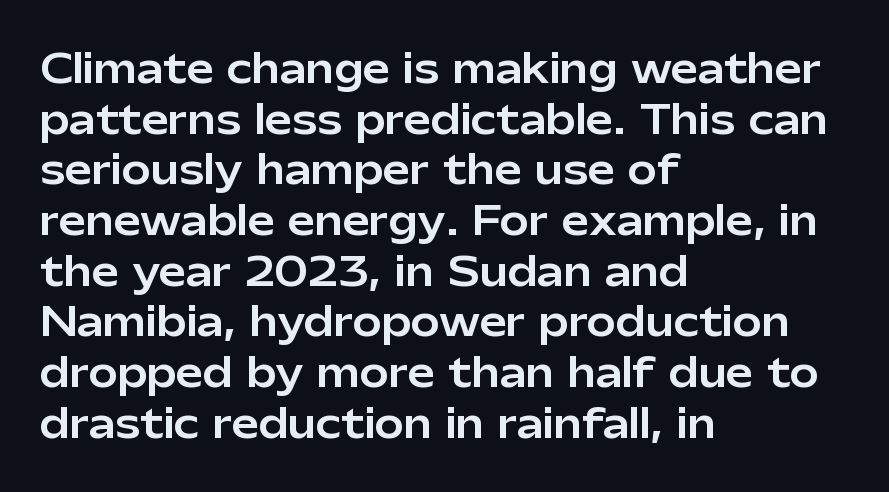
These lines are composed in type without serifs. Spacing between characters is what you'd get straight out of the box. The glyphs are unaccompanied by any horizontal stroke below them. Think of a printed novel: that variable character pitch is what you see here. The passage is arranged the way most books set body copy — flush left.
